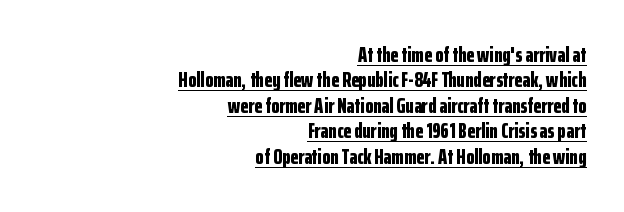
The image shows 21 px bold type, upright; set right-aligned, line spacing 1.21x, normal letter spacing, underlined.
